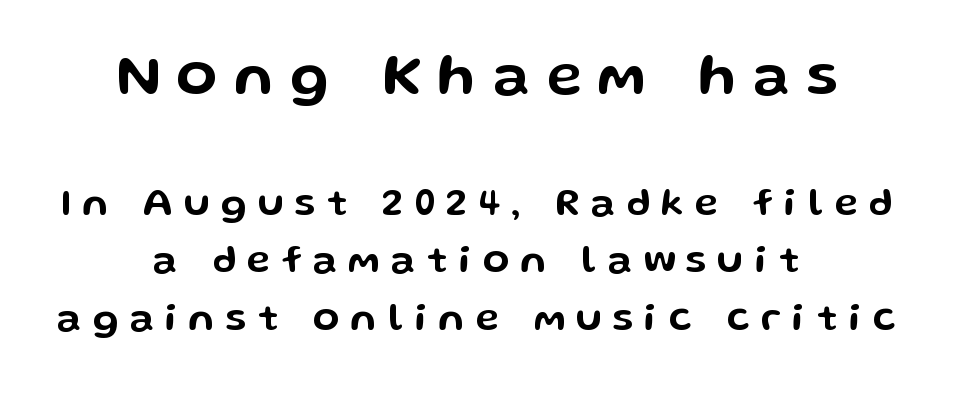
{"serif": "no", "italic": "no", "width": "wide", "stroke_contrast": "low", "x_height": "medium", "monospaced": "no", "underline": "no", "align": "center", "line_spacing": "normal", "line_spacing_ratio": 1.47, "letter_spacing": "wide", "letter_spacing_em": 0.29, "larger_block": "first", "size_ratio": 1.51, "glyph_px": 59}
